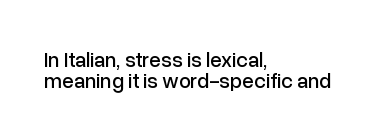
The image shows 21 px text type, upright; set left-aligned, tight line spacing (1.01x), normal letter spacing, not underlined.
